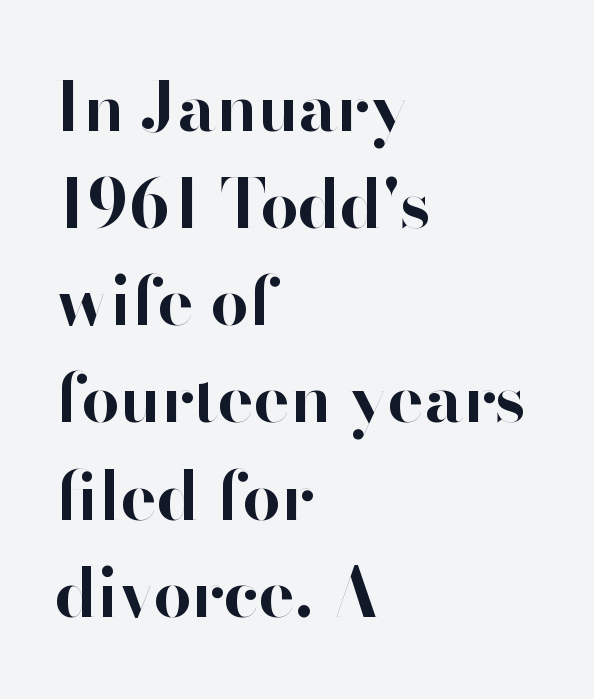
The image shows 67 px bold sans-serif type, upright; set left-aligned, normal line spacing (1.45x), normal letter spacing, not underlined; high stroke contrast and a small x-height.
